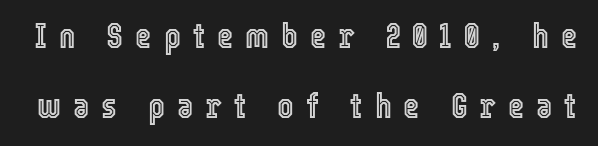
Q: Is the text italic (slanted)? A: No, it is upright.
Q: Is the text underlined? A: No.
Q: Is the spacing between letters normal or unusually wide? A: Unusually wide.
Q: Is the spacing between lines tight, normal or loose? A: Loose.
Q: Width (condensed, normal, or wide)? A: Condensed.
Q: x-height? A: Medium.
Q: Monospaced? A: No.
